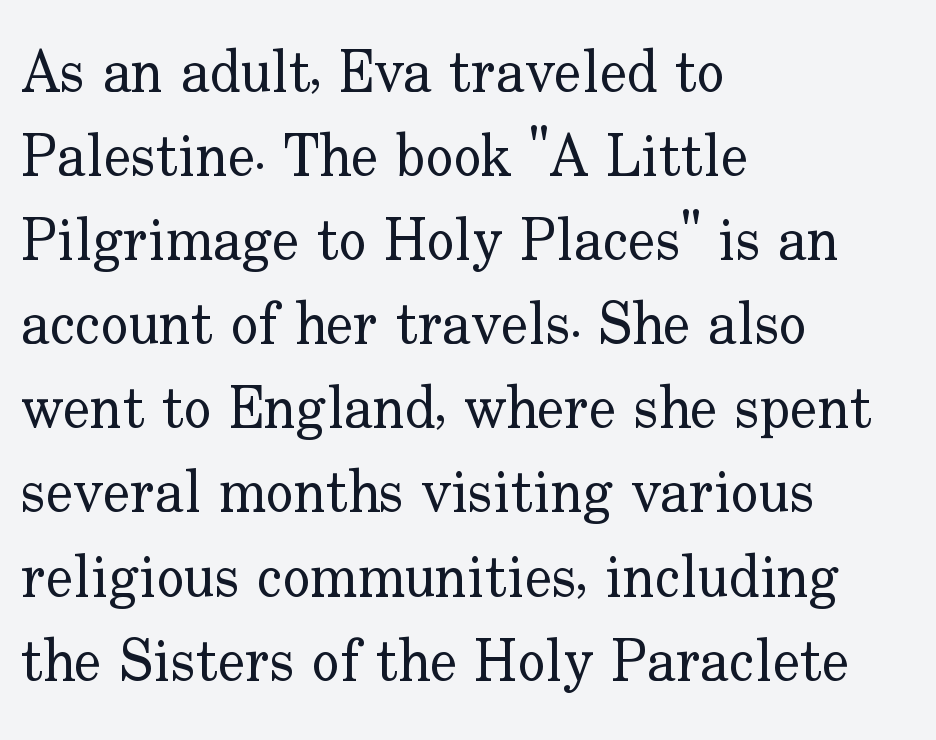
Q: Is the text bold? A: No.
Q: Is the text italic (slanted)? A: No, it is upright.
Q: Is the typeface a serif or a sans-serif typeface? A: Serif.
Q: Is the text underlined? A: No.
Q: How is the paragraph aligned? A: Left-aligned.
Q: Is the spacing between letters normal or unusually wide? A: Normal.
Q: Is the spacing between lines tight, normal or loose? A: Normal.
Q: Width (condensed, normal, or wide)? A: Normal.
Q: Stroke contrast? A: Low.
Q: x-height? A: Small.
Q: Monospaced? A: No.
